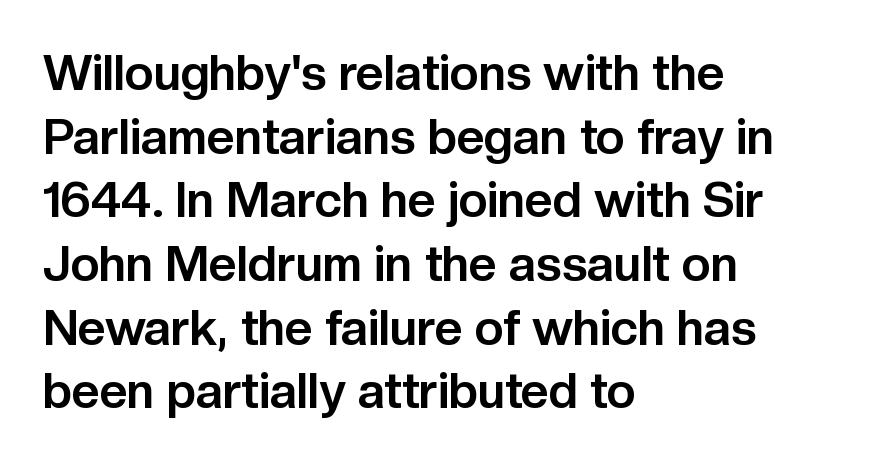
The image shows 49 px bold sans-serif type, upright; set left-aligned, normal line spacing (1.3x), normal letter spacing, not underlined; low stroke contrast and a medium x-height.
